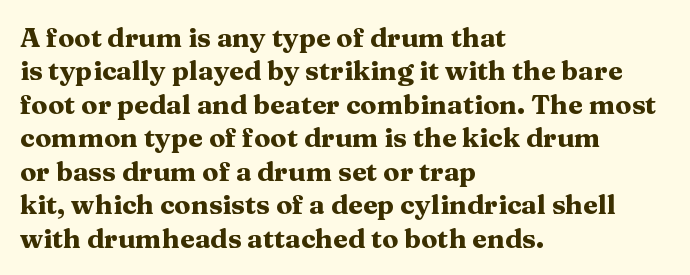
The image shows 27 px bold type, upright; set left-aligned, line spacing 1.24x, normal letter spacing, not underlined.
